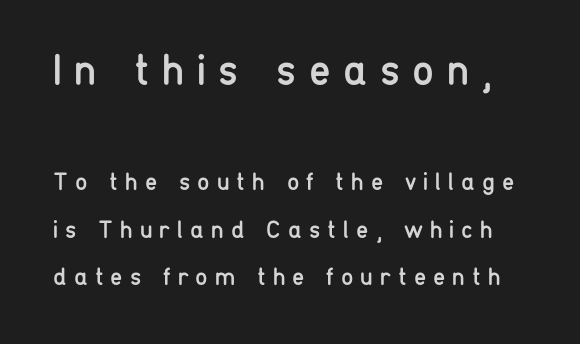
The image shows 44 px regular-weight, condensed sans-serif type, upright; set line spacing 1.89x, unusually wide letter spacing (+0.28 em), not underlined; the first (top) block is 1.76x larger; low stroke contrast and a medium x-height.
